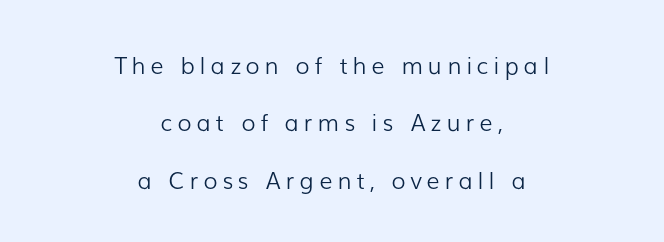
The passage shown has open, widely tracked lettering throughout. It's the straight-up-and-down kind of type. Regarding leading, the lines here are spaced well apart. Notice how the passage keeps no hard edge, just a central spine.
